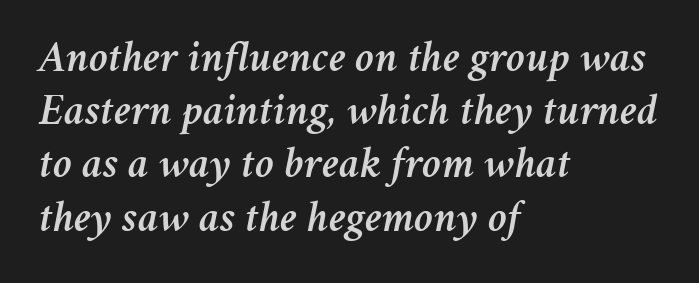
Q: Is the text italic (slanted)? A: Yes, it leans right by about 11 degrees.
Q: Is the text underlined? A: No.
Q: How is the paragraph aligned? A: Left-aligned.
Q: Is the spacing between letters normal or unusually wide? A: Normal.
Q: Width (condensed, normal, or wide)? A: Normal.
Q: Stroke contrast? A: Medium.
Q: x-height? A: Medium.
Q: Monospaced? A: No.
